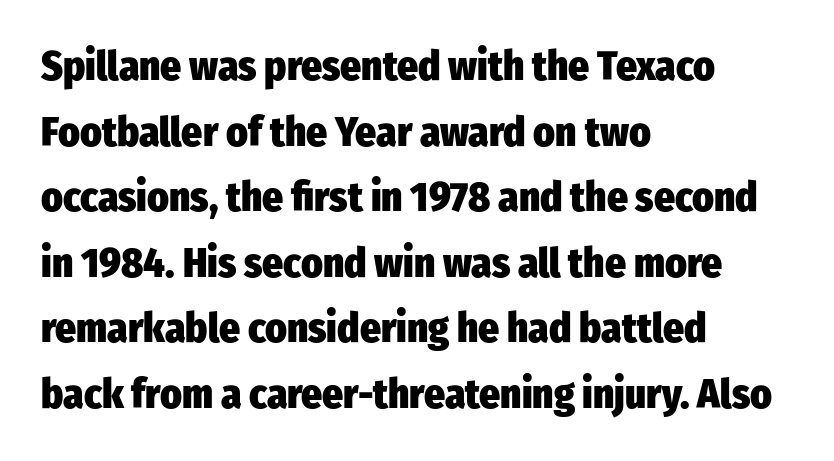
{"serif": "no", "italic": "no", "bold": "yes", "weight": "heavy", "width": "condensed", "stroke_contrast": "low", "x_height": "medium", "monospaced": "no", "underline": "no", "align": "left", "line_spacing": "normal", "line_spacing_ratio": 1.6, "letter_spacing": "normal", "letter_spacing_em": 0.0, "glyph_px": 41}
